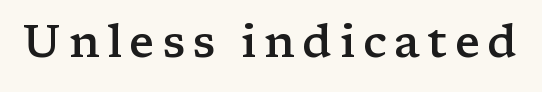
The image shows 45 px semibold, wide serif type, upright; set not underlined; low stroke contrast and a medium x-height.
